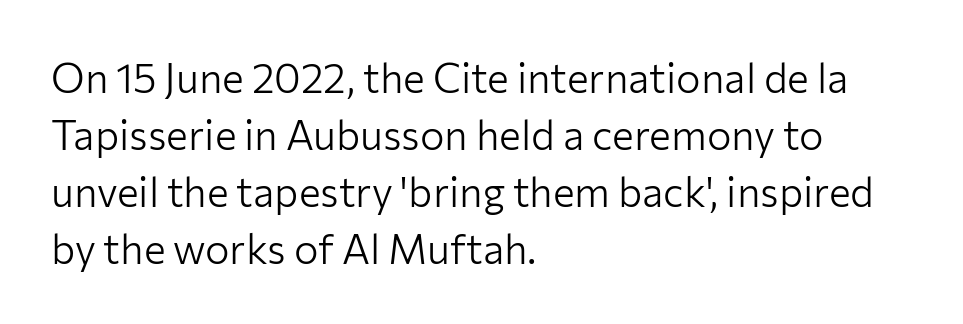
The image shows 41 px light sans-serif type, upright; set left-aligned, normal line spacing (1.39x), normal letter spacing, not underlined; low stroke contrast and a medium x-height.
